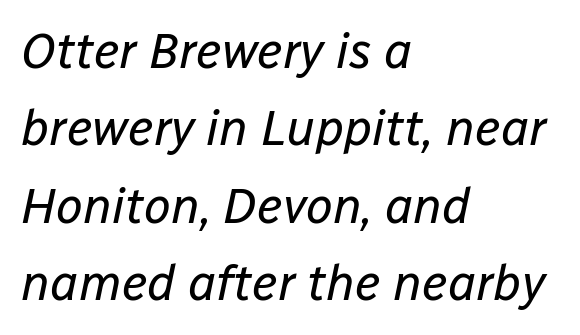
{"italic": "yes", "lean": "right", "slant_degrees": 12, "bold": "no", "weight": "regular", "width": "normal", "stroke_contrast": "low", "x_height": "medium", "monospaced": "no", "underline": "no", "align": "left", "line_spacing": "normal", "line_spacing_ratio": 1.58, "letter_spacing": "normal", "letter_spacing_em": 0.0, "glyph_px": 49}
